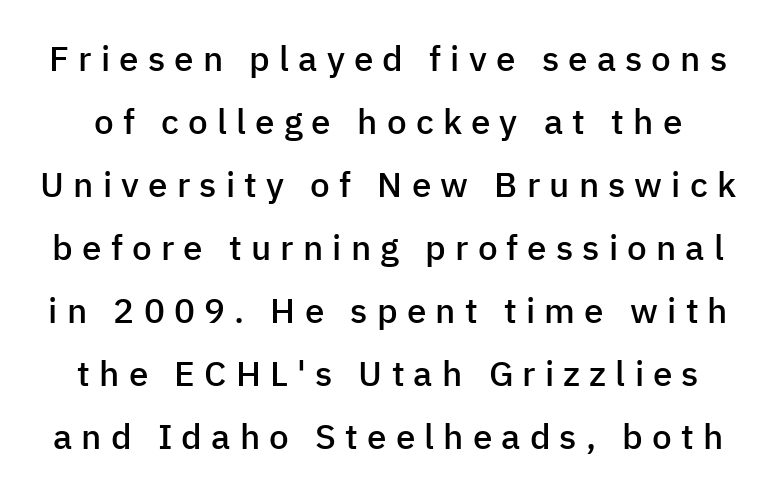
Q: Is the text bold? A: Semi-bold.
Q: Is the text italic (slanted)? A: No, it is upright.
Q: Is the typeface a serif or a sans-serif typeface? A: Sans-serif.
Q: Is the text underlined? A: No.
Q: Is the spacing between letters normal or unusually wide? A: Unusually wide.
Q: Width (condensed, normal, or wide)? A: Normal.
Q: Stroke contrast? A: Low.
Q: x-height? A: Medium.
Q: Monospaced? A: No.
